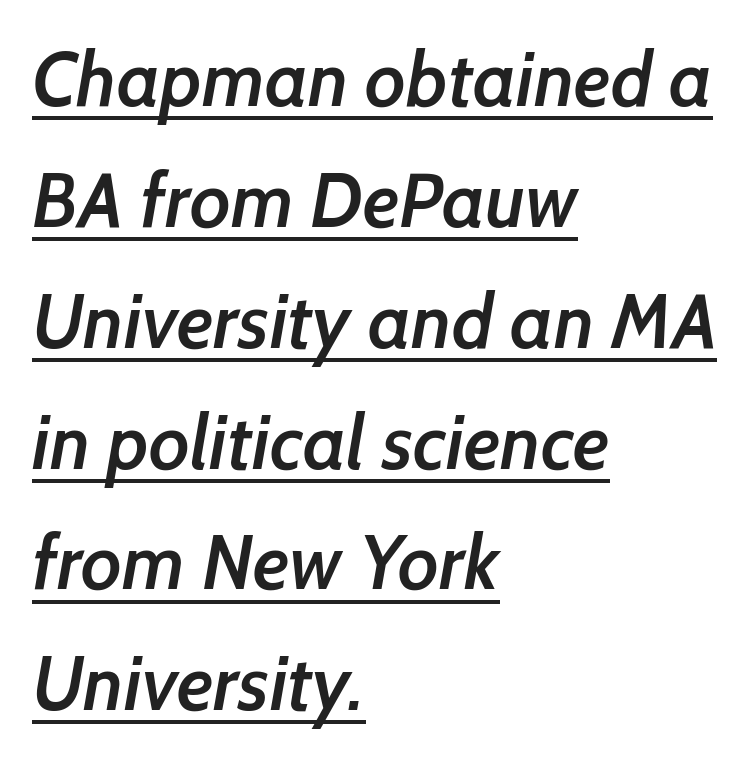
Q: Is the text bold? A: Semi-bold.
Q: Is the typeface a serif or a sans-serif typeface? A: Sans-serif.
Q: Is the text underlined? A: Yes.
Q: How is the paragraph aligned? A: Left-aligned.
Q: Is the spacing between letters normal or unusually wide? A: Normal.
Q: Is the spacing between lines tight, normal or loose? A: Normal.
Q: Width (condensed, normal, or wide)? A: Normal.
Q: Stroke contrast? A: Low.
Q: x-height? A: Medium.
Q: Monospaced? A: No.
